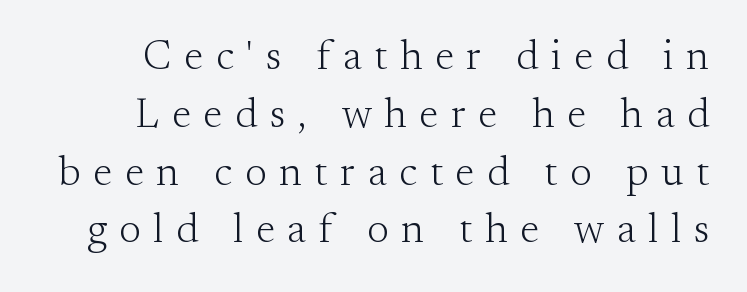
Q: Is the text bold? A: No.
Q: Is the text italic (slanted)? A: No, it is upright.
Q: Is the typeface a serif or a sans-serif typeface? A: Serif.
Q: Is the text underlined? A: No.
Q: Is the spacing between letters normal or unusually wide? A: Unusually wide.
Q: Is the spacing between lines tight, normal or loose? A: Normal.
Q: Width (condensed, normal, or wide)? A: Normal.
Q: Stroke contrast? A: Medium.
Q: x-height? A: Small.
Q: Monospaced? A: No.
